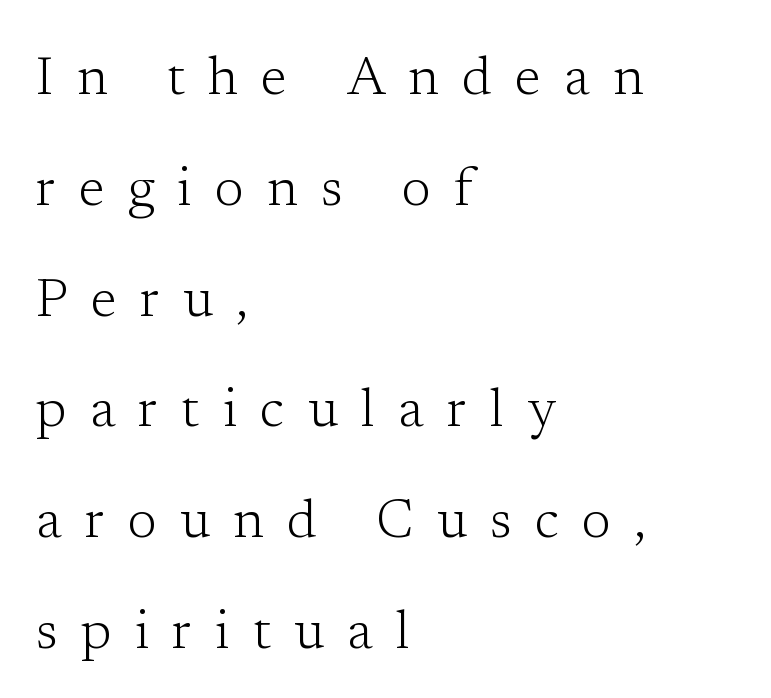
{"serif": "yes", "italic": "no", "bold": "no", "weight": "light", "width": "normal", "stroke_contrast": "low", "x_height": "medium", "monospaced": "no", "underline": "no", "align": "left", "line_spacing": "loose", "line_spacing_ratio": 2.09, "letter_spacing": "wide", "letter_spacing_em": 0.44, "glyph_px": 53}
